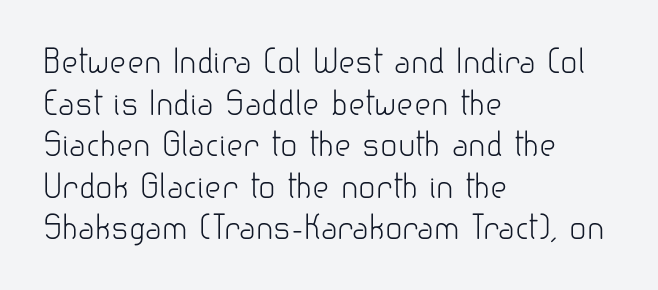
The line texture is even and compact thanks to regular tracking. Short and long lines alike share a common starting point at left. Tall strokes in this sample are plumb rather than angled. The face used here is a sans, in the tradition of grotesques and geometrics. Is this a fixed-width face? No — the glyphs have proportional, varying widths.
